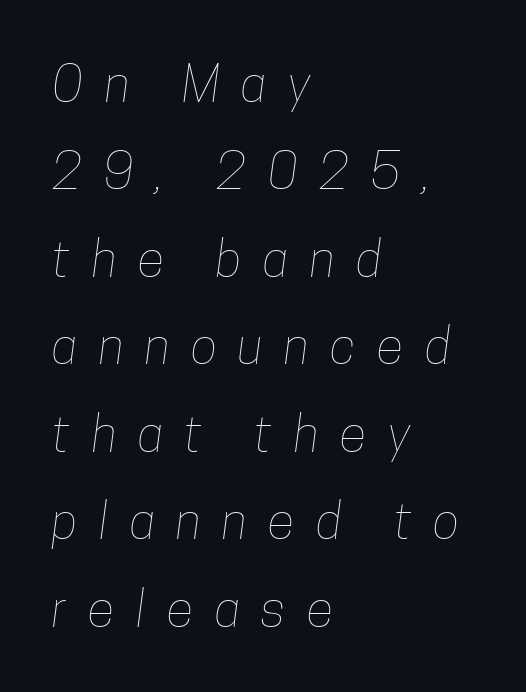
{"bold": "no", "weight": "thin", "width": "condensed", "stroke_contrast": "low", "x_height": "medium", "monospaced": "no", "underline": "no", "align": "left", "line_spacing_ratio": 1.75, "letter_spacing": "wide", "letter_spacing_em": 0.43, "glyph_px": 50}
